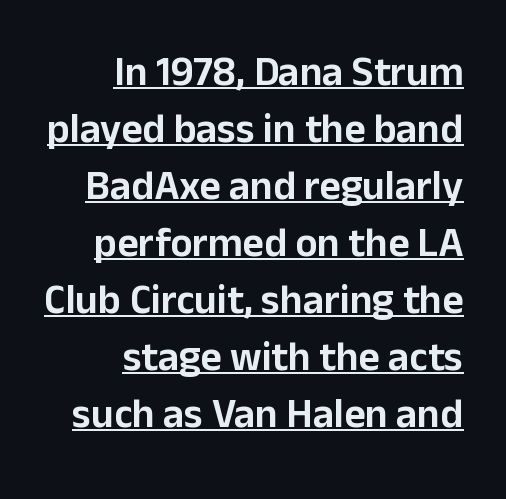
How are the letters spaced? Ordinarily, with no added tracking. Rows of type keep a routine distance in the vertical direction. A typographer would call this underscored text. Here the designer chose a conventional face with non-uniform glyph widths. Designer's note — italics off, roman on.
